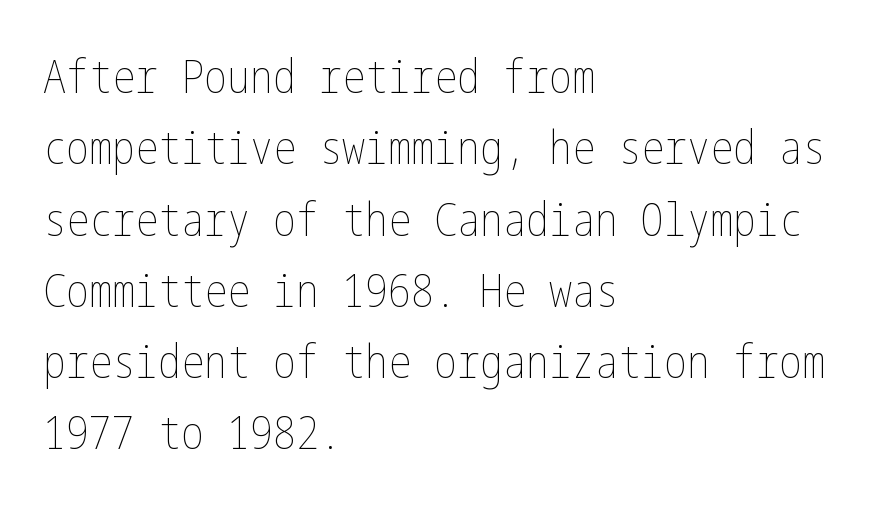
This rendering features lettering with no underline. Students, note that the glyphs here touch the page at normal intervals. Visually the block forms a straight wall on the left and a jagged coastline on the right. On a weight scale, this lands at 450 or below. When letters stand straight like this, we call the style roman or upright. Notice how descenders clear the ascenders below comfortably — that's standard leading.
